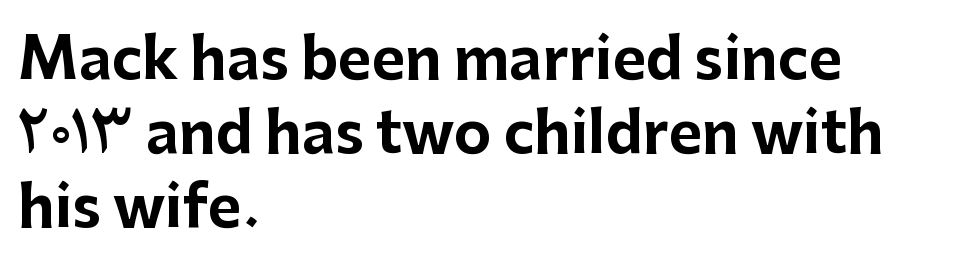
{"serif": "no", "italic": "no", "bold": "yes", "weight": "bold", "width": "normal", "stroke_contrast": "low", "x_height": "medium", "monospaced": "no", "underline": "no", "align": "left", "line_spacing": "normal", "line_spacing_ratio": 1.3, "letter_spacing": "normal", "letter_spacing_em": 0.0, "glyph_px": 57}
